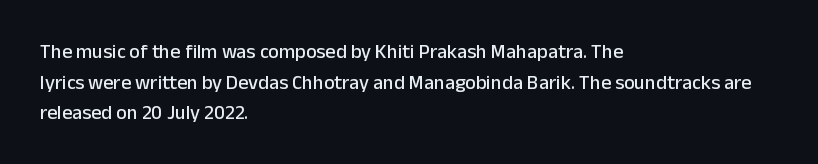
Posture: upright roman. Where is the straight margin? On the left. The passage shown stacks its lines at a standard gap. The passage shown is not underscored anywhere. The tracking reads as untouched default to a designer's eye.
